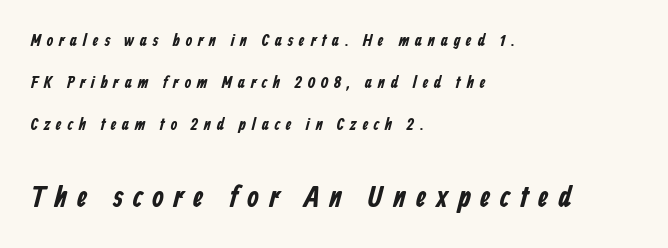
Each new line begins a long way beneath the previous one. Type size steps up from the first block to the second. Varying glyph widths throughout — classic text-font behaviour. Check where the strokes stop: nothing finishes them off — pure sans.
